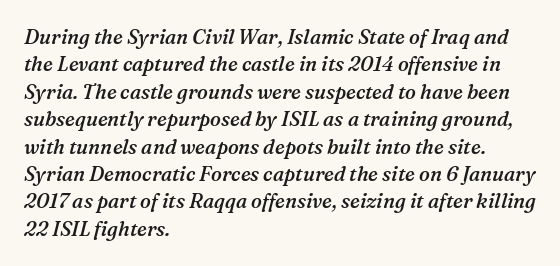
The image shows 20 px text type, italic (leaning right); set left-aligned, normal line spacing (1.37x), normal letter spacing, not underlined.
